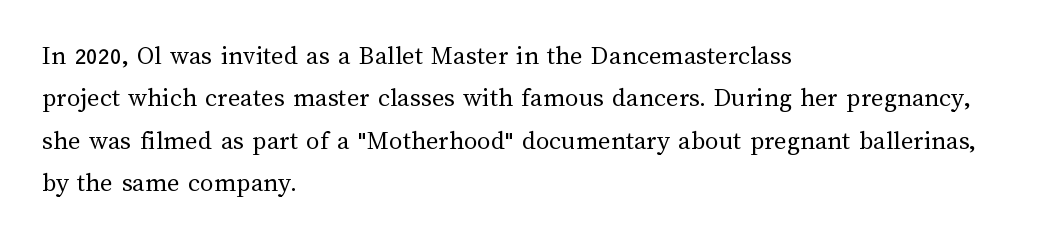
{"italic": "no", "bold": "no", "underline": "no", "align": "left", "line_spacing": "normal", "line_spacing_ratio": 1.57, "letter_spacing": "normal", "letter_spacing_em": 0.0, "glyph_px": 27}
